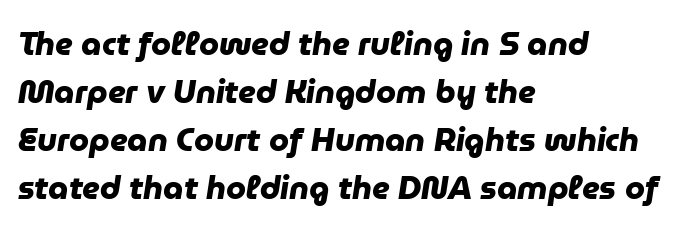
{"serif": "no", "bold": "yes", "weight": "heavy", "width": "normal", "stroke_contrast": "low", "x_height": "medium", "monospaced": "no", "underline": "no", "align": "left", "line_spacing": "normal", "line_spacing_ratio": 1.5, "letter_spacing": "normal", "letter_spacing_em": 0.0, "glyph_px": 32}
